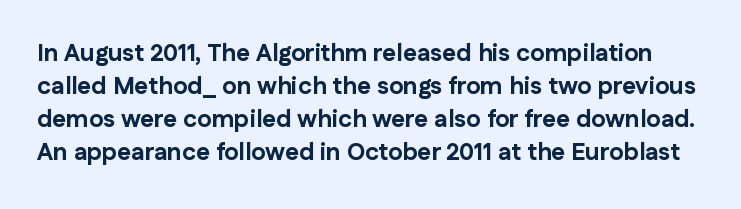
Designer's note — italics off, roman on. Quick note: interline space is typical. Heavy-handed strokes throughout: this text is bold. The specimen omits any rule beneath the text block's lines. Here the glyphs are tracked normally, forming tight word shapes.
